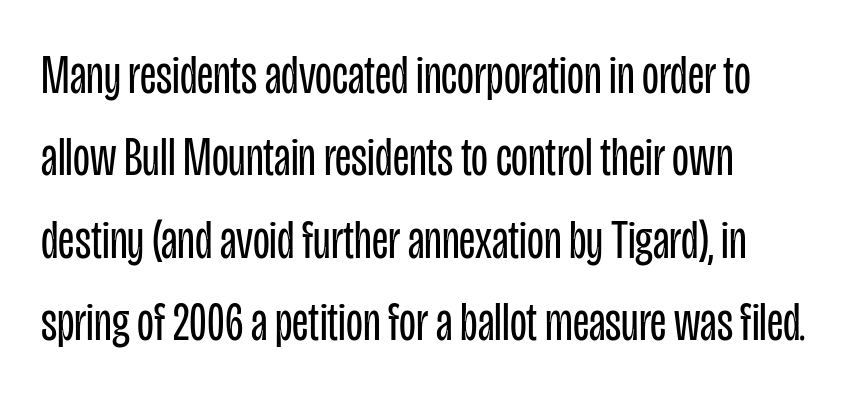
The face used here is proportionally spaced, like ordinary book or web type. The passage shown stacks its lines at a standard gap. This sample uses an upright cut, with every glyph sitting square on the baseline. Weight class: somewhere from thin through regular. Underline: absent.
